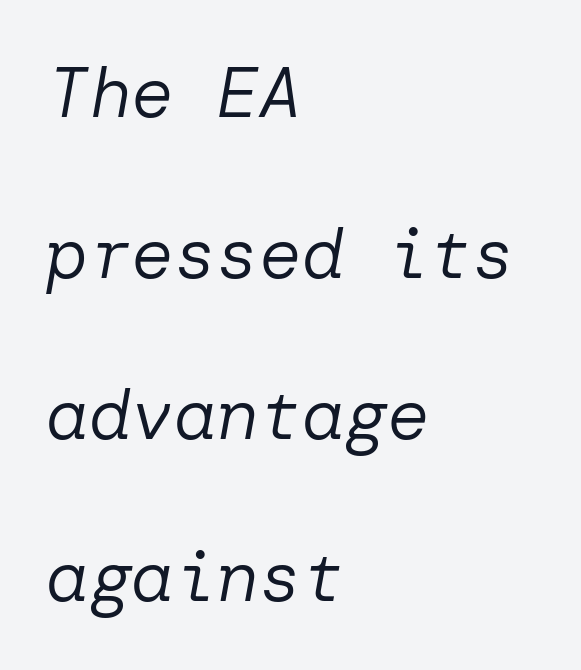
Q: Is the text bold? A: No.
Q: Is the text italic (slanted)? A: Yes, it leans right by about 10 degrees.
Q: Is the text underlined? A: No.
Q: How is the paragraph aligned? A: Left-aligned.
Q: Is the spacing between letters normal or unusually wide? A: Normal.
Q: Is the spacing between lines tight, normal or loose? A: Loose.
Q: Width (condensed, normal, or wide)? A: Normal.
Q: Stroke contrast? A: Low.
Q: x-height? A: Medium.
